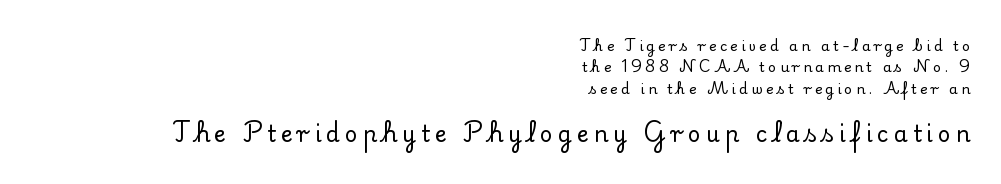
Descenders hang freely into open space. The lines sit at an ordinary, default distance from one another. Block two is the big one; block one sits smaller above it. The setting favours the right margin, as signatures and pull-quotes sometimes do.
